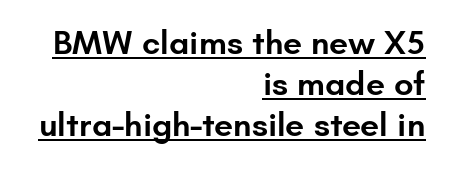
The image shows 34 px semibold sans-serif type, upright; set right-aligned, line spacing 1.21x, normal letter spacing, underlined; low stroke contrast and a small x-height.
